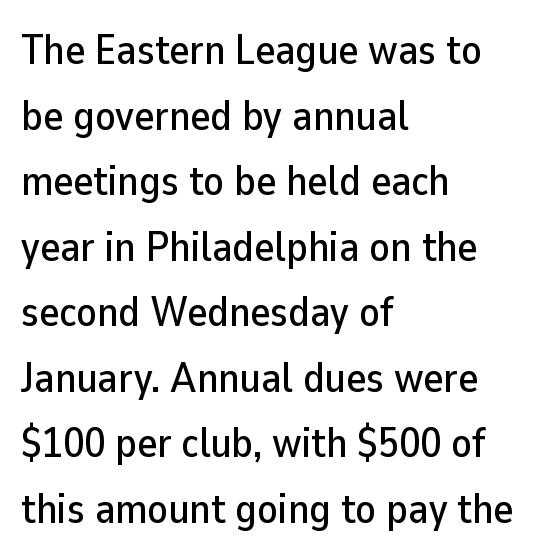
The image shows 42 px sans-serif type, upright; set left-aligned, normal line spacing (1.56x), normal letter spacing, not underlined; low stroke contrast and a medium x-height.
